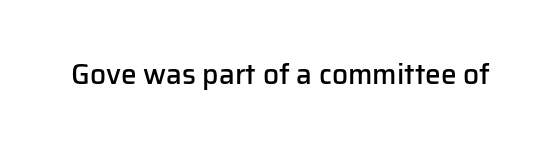
A bit beefed up — I'd call it semibold rather than bold. Look at the tracking — it's just the regular setting, nothing added. The space beneath each line is pristine and unruled. Varying glyph widths throughout — classic text-font behaviour. Typographically, this falls in the sans-serif category.
